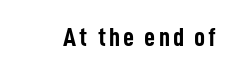
Q: Is the text bold? A: Yes.
Q: Is the text italic (slanted)? A: No, it is upright.
Q: Is the text underlined? A: No.
